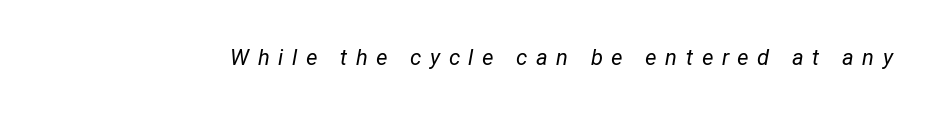
{"italic": "yes", "lean": "right", "slant_degrees": 12, "bold": "no", "underline": "no", "letter_spacing": "wide", "letter_spacing_em": 0.39, "glyph_px": 22}
